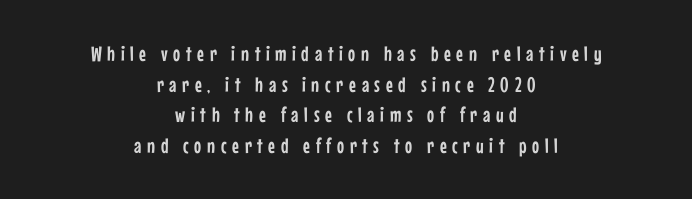
{"italic": "no", "underline": "no", "align": "center", "line_spacing": "normal", "line_spacing_ratio": 1.46, "letter_spacing": "wide", "letter_spacing_em": 0.27, "glyph_px": 21}
